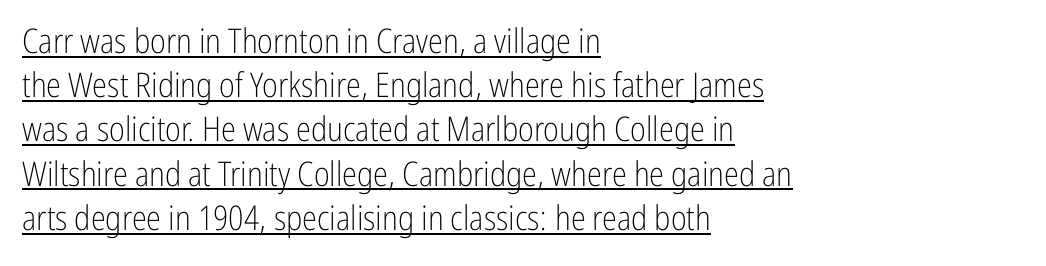
Rows of type keep a routine distance in the vertical direction. Think standard paragraph weight, or any step lighter than that. The face used here is proportionally spaced, like ordinary book or web type. The paragraph has a hard left edge and a soft right edge. The gaps between neighbouring characters are ordinary and unremarkable.
